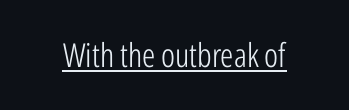
{"serif": "no", "italic": "no", "bold": "no", "weight": "light", "width": "condensed", "stroke_contrast": "low", "x_height": "medium", "monospaced": "no", "underline": "yes", "letter_spacing": "normal", "letter_spacing_em": 0.0, "glyph_px": 33}
